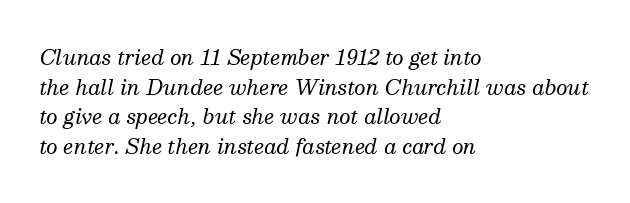
The image shows 20 px text type, italic (leaning right); set left-aligned, normal line spacing (1.48x), normal letter spacing, not underlined.
